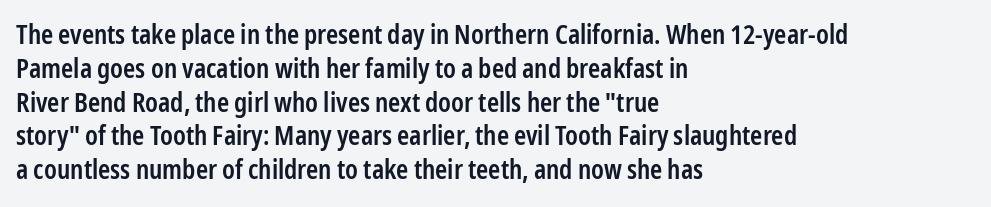
The image shows 26 px text type, upright; set left-aligned, normal line spacing (1.3x), normal letter spacing, not underlined.
